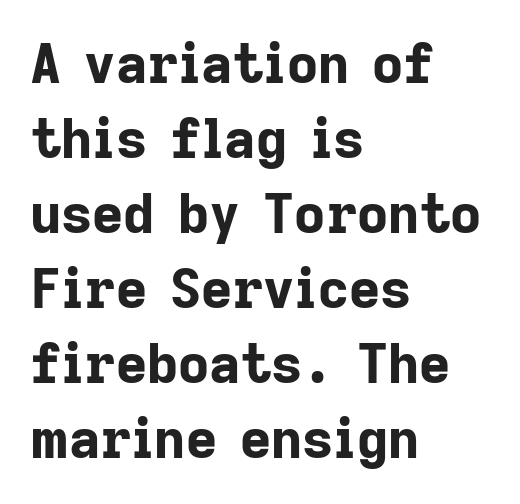
Q: Is the text bold? A: Yes.
Q: Is the text italic (slanted)? A: No, it is upright.
Q: Is the typeface a serif or a sans-serif typeface? A: Sans-serif.
Q: Is the text underlined? A: No.
Q: How is the paragraph aligned? A: Left-aligned.
Q: Is the spacing between letters normal or unusually wide? A: Normal.
Q: Is the spacing between lines tight, normal or loose? A: Normal.
Q: Width (condensed, normal, or wide)? A: Normal.
Q: Stroke contrast? A: Low.
Q: x-height? A: Medium.
Q: Monospaced? A: No.
